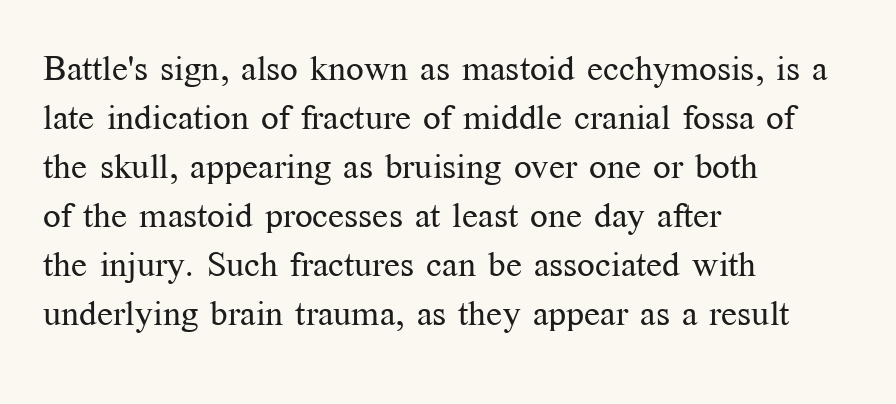
{"serif": "yes", "italic": "no", "bold": "no", "weight": "regular", "width": "normal", "stroke_contrast": "medium", "x_height": "medium", "monospaced": "no", "underline": "no", "align": "left", "line_spacing": "normal", "line_spacing_ratio": 1.4, "letter_spacing": "normal", "letter_spacing_em": 0.0, "glyph_px": 35}
